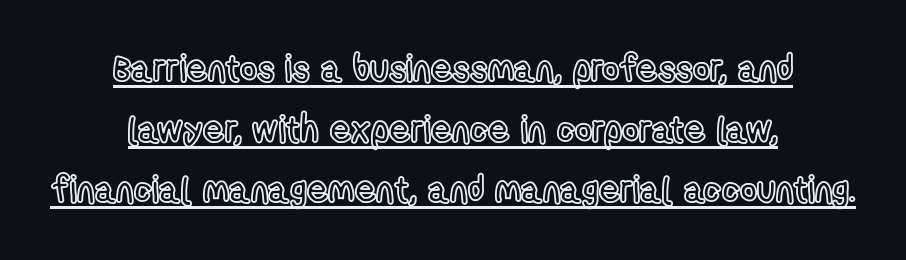
These lines keep a tight, regular rhythm from letter to letter. Unlike italic type, these characters show no tilt at all. A typesetter would call this leading conventional body-copy spacing. The words here are underlined. The compositor balanced each line on the midline.
